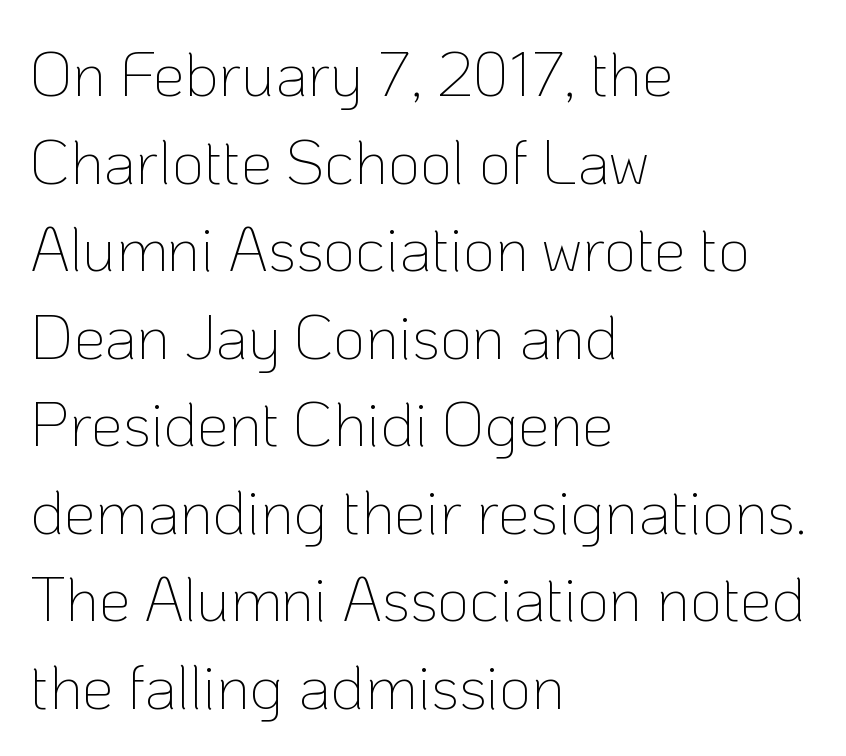
Q: Is the text bold? A: No.
Q: Is the text italic (slanted)? A: No, it is upright.
Q: Is the typeface a serif or a sans-serif typeface? A: Sans-serif.
Q: Is the text underlined? A: No.
Q: How is the paragraph aligned? A: Left-aligned.
Q: Is the spacing between letters normal or unusually wide? A: Normal.
Q: Is the spacing between lines tight, normal or loose? A: Normal.
Q: Width (condensed, normal, or wide)? A: Normal.
Q: Stroke contrast? A: Low.
Q: x-height? A: Medium.
Q: Monospaced? A: No.
